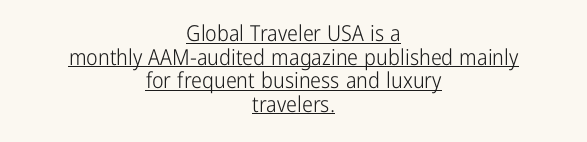
{"italic": "no", "bold": "no", "underline": "yes", "align": "center", "line_spacing": "tight", "line_spacing_ratio": 1.07, "letter_spacing": "normal", "letter_spacing_em": 0.0, "glyph_px": 22}
